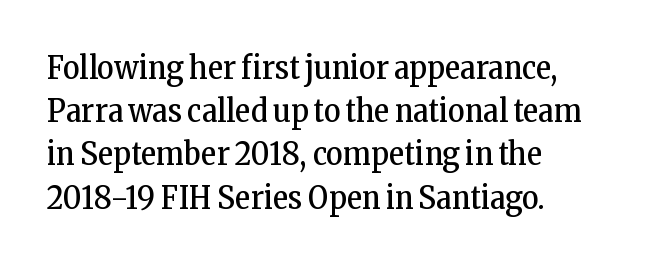
The passage shown stacks its lines at a standard gap. The weight would be labelled regular, book, light, or lighter still. Note the varied advance widths — an 'i' is clearly narrower than an 'm'. The rendering shows small feet on the letterforms — a serif design. Caption: multi-line text, flush left, ragged right.
